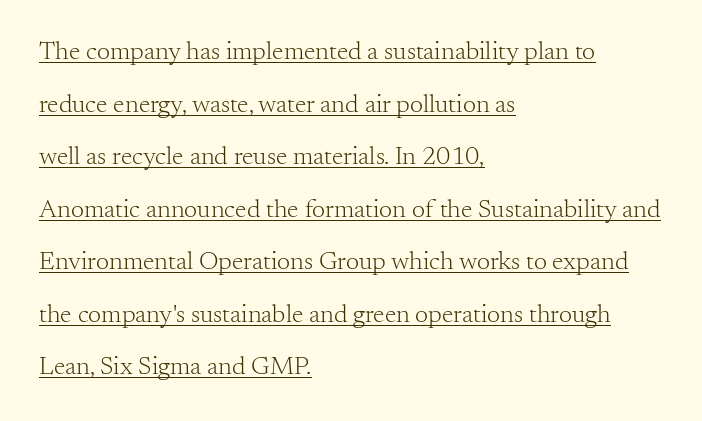
Q: Is the text bold? A: No.
Q: Is the text italic (slanted)? A: No, it is upright.
Q: Is the text underlined? A: Yes.
Q: How is the paragraph aligned? A: Left-aligned.
Q: Is the spacing between letters normal or unusually wide? A: Normal.
Q: Is the spacing between lines tight, normal or loose? A: Loose.
